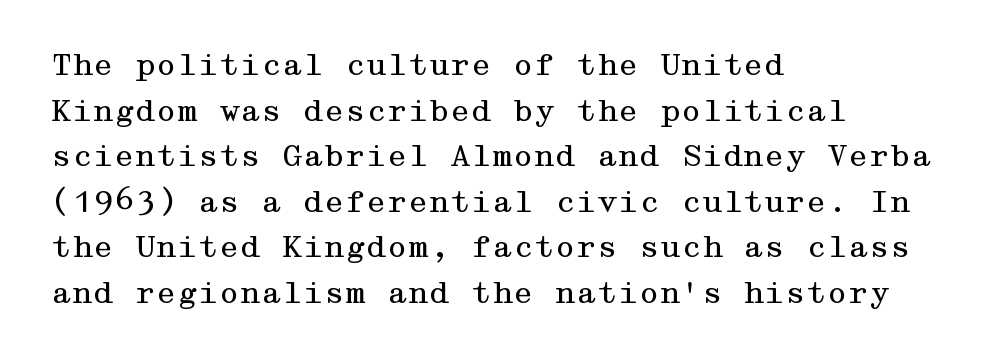
The image shows 30 px regular-weight, wide serif type, upright; set left-aligned, normal line spacing (1.52x), normal letter spacing, not underlined; medium stroke contrast and a medium x-height.
